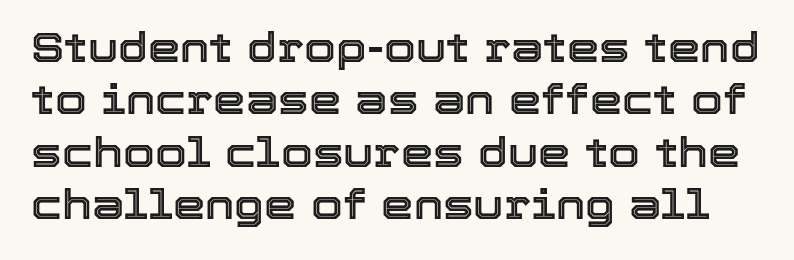
Q: Is the text italic (slanted)? A: No, it is upright.
Q: Is the text underlined? A: No.
Q: Is the spacing between letters normal or unusually wide? A: Normal.
Q: Is the spacing between lines tight, normal or loose? A: Normal.
Q: Width (condensed, normal, or wide)? A: Normal.
Q: x-height? A: Medium.
Q: Monospaced? A: No.
